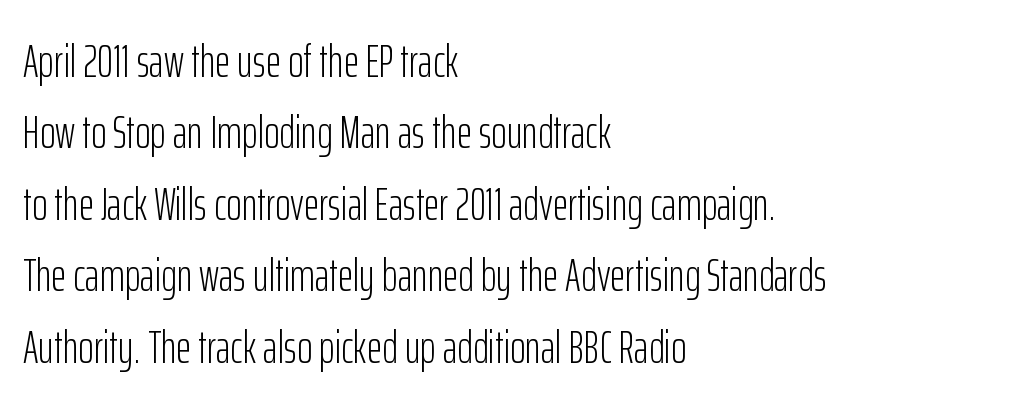
The typeface has the unassuming heft of standard copy or less. Font category for this specimen: sans-serif. Posture: straight, roman, zero tilt. Is there much room between lines? A standard amount, neither cramped nor airy. This sample is left-justified, so line endings fall wherever the words run out. Only glyphs here, with clear space below each row.
